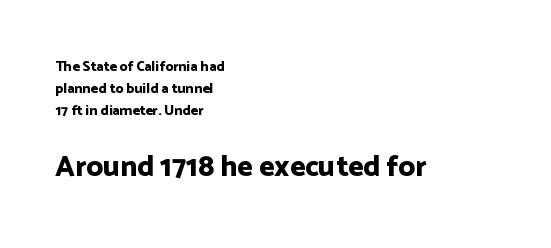
Is the block centered? No — it sits flush against the left margin. Summary of vertical rhythm: regular, with standard interline spacing. Underlining? Definitely not there. These lines carry a lot of weight — the face is fully bold. Note: no serifs on the glyphs. This rendering leaves character spacing at its baseline value.
